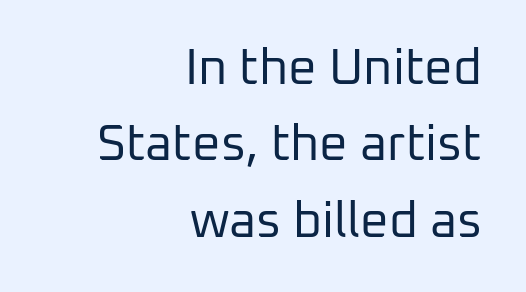
The image shows 50 px regular-weight sans-serif type, upright; set right-aligned, normal line spacing (1.53x), normal letter spacing, not underlined; low stroke contrast and a medium x-height.
